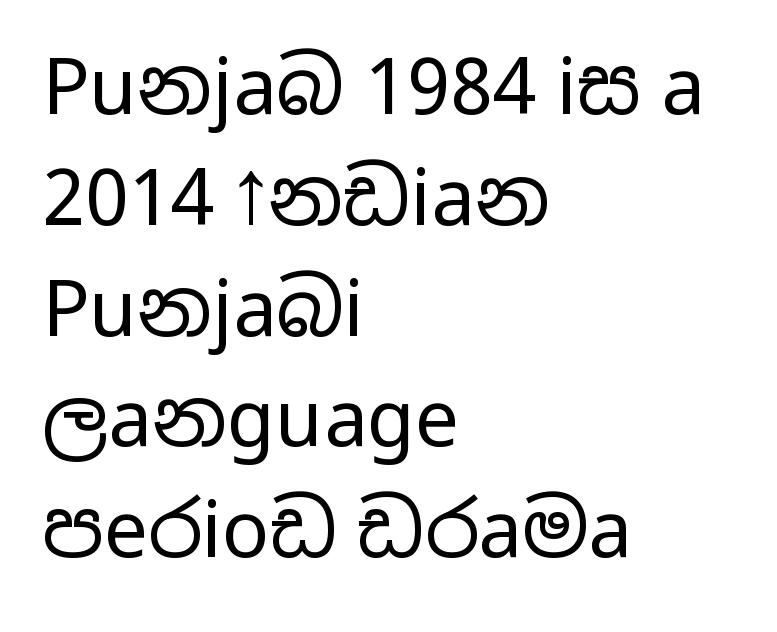
The image shows 78 px regular-weight, wide sans-serif type, upright; set left-aligned, normal line spacing (1.42x), normal letter spacing, not underlined; low stroke contrast and a medium x-height.
